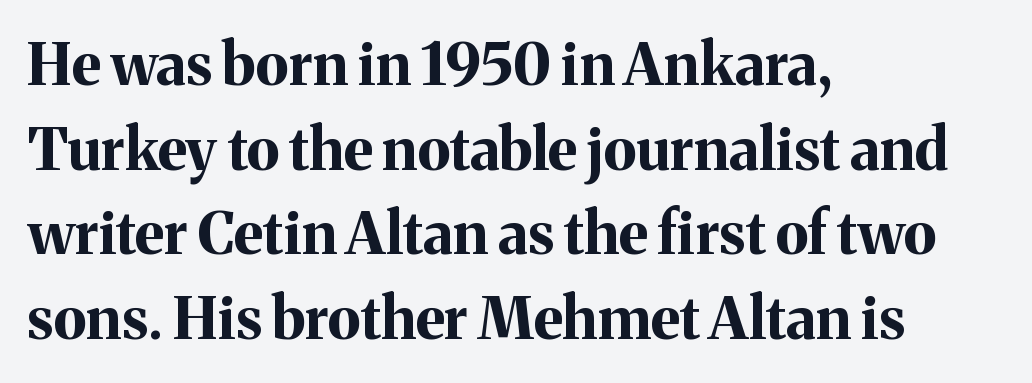
{"serif": "yes", "italic": "no", "bold": "yes", "weight": "bold", "width": "normal", "stroke_contrast": "medium", "x_height": "medium", "monospaced": "no", "underline": "no", "align": "left", "line_spacing": "normal", "line_spacing_ratio": 1.46, "letter_spacing": "normal", "letter_spacing_em": 0.0, "glyph_px": 58}
